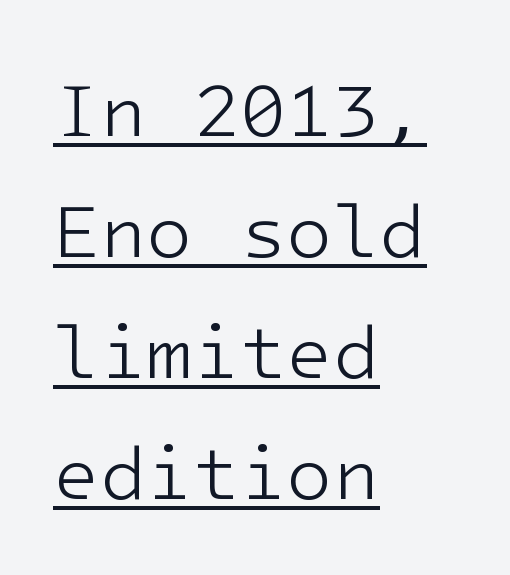
The letters stand straight up with perfectly vertical stems. This rendering employs a face without finishing strokes, i.e., a sans-serif. Regular leading. Notice how a bar underscores the lettering throughout.
